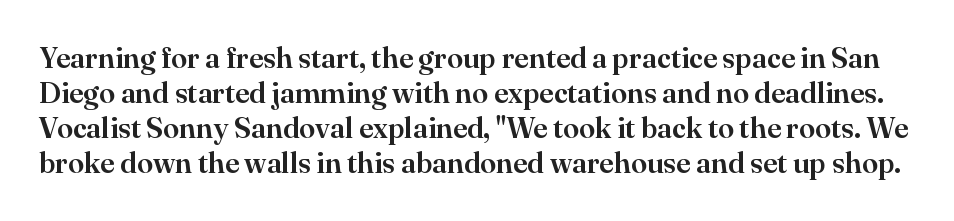
Q: Is the text italic (slanted)? A: No, it is upright.
Q: Is the typeface a serif or a sans-serif typeface? A: Serif.
Q: Is the text underlined? A: No.
Q: Is the spacing between letters normal or unusually wide? A: Normal.
Q: Width (condensed, normal, or wide)? A: Normal.
Q: Stroke contrast? A: High.
Q: x-height? A: Small.
Q: Monospaced? A: No.
